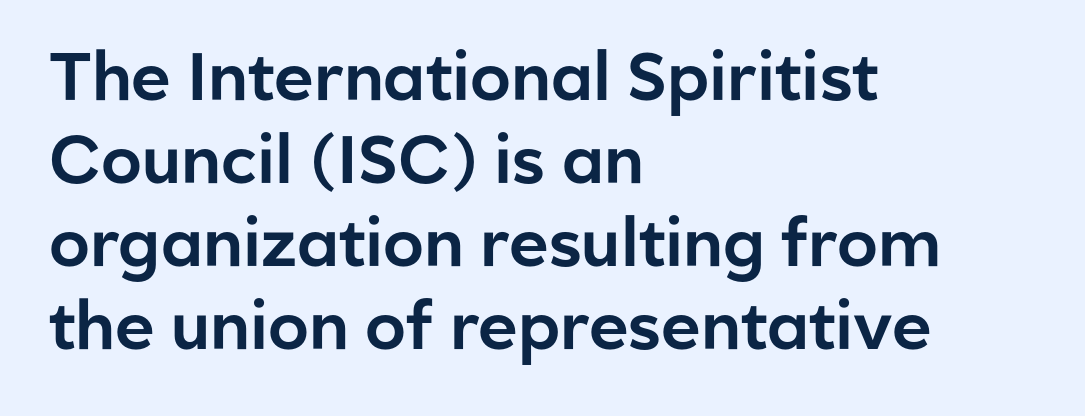
Rendered with straight, roman letterforms. Descender tails drop into unmarked territory. Look at the tracking — it's just the regular setting, nothing added. Think of a printed novel: that variable character pitch is what you see here. Nope, no serifs anywhere on these letters. In CSS terms this would be text-align: left.
